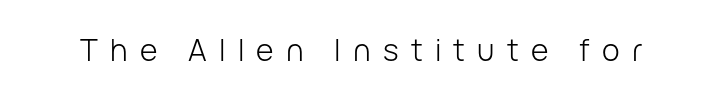
Decoration check: the copy has no underline. The face used here is a sans, in the tradition of grotesques and geometrics. The rendering uses natural spacing where letterforms have individual widths. Rendered with straight, roman letterforms.
